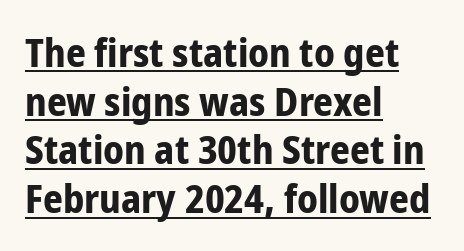
Q: Is the text bold? A: Yes.
Q: Is the text italic (slanted)? A: No, it is upright.
Q: Is the typeface a serif or a sans-serif typeface? A: Sans-serif.
Q: Is the text underlined? A: Yes.
Q: How is the paragraph aligned? A: Left-aligned.
Q: Is the spacing between letters normal or unusually wide? A: Normal.
Q: Is the spacing between lines tight, normal or loose? A: Normal.
Q: Width (condensed, normal, or wide)? A: Condensed.
Q: Stroke contrast? A: Low.
Q: x-height? A: Medium.
Q: Monospaced? A: No.
